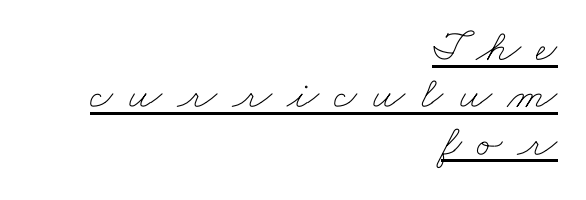
The image shows 46 px thin, wide type; set right-aligned, tight line spacing (1.03x), unusually wide letter spacing (+0.33 em), underlined; low stroke contrast and a small x-height.
